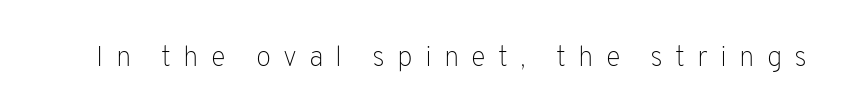
{"serif": "no", "italic": "no", "bold": "no", "weight": "light", "width": "normal", "stroke_contrast": "low", "x_height": "medium", "monospaced": "no", "underline": "no", "letter_spacing": "wide", "letter_spacing_em": 0.43, "glyph_px": 28}
